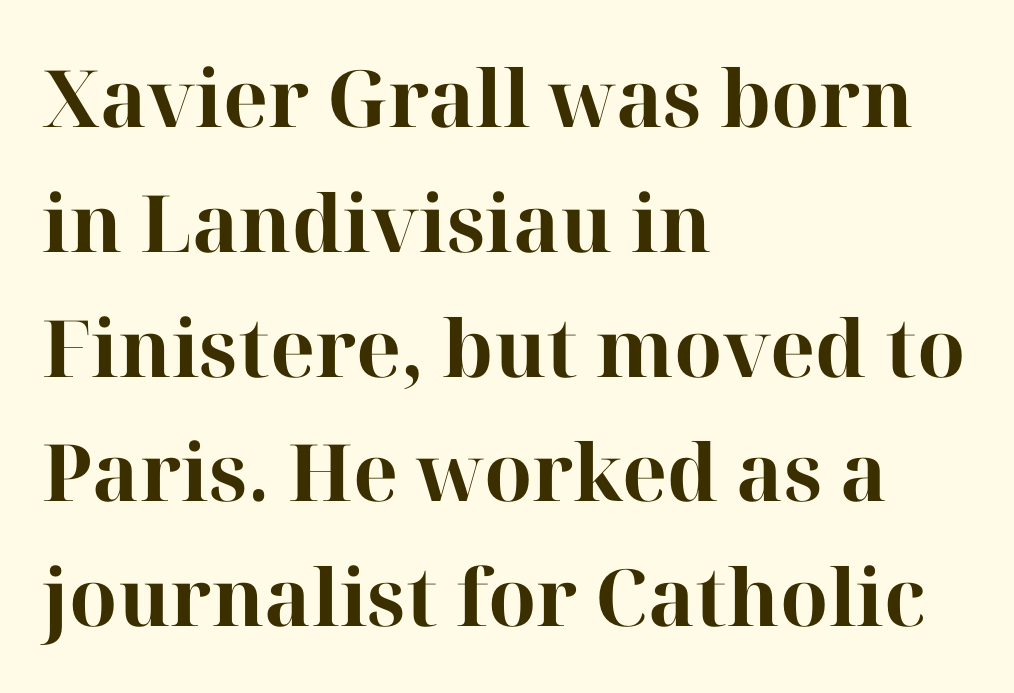
The image shows 79 px bold serif type, upright; set left-aligned, normal line spacing (1.58x), normal letter spacing, not underlined; high stroke contrast and a medium x-height.
